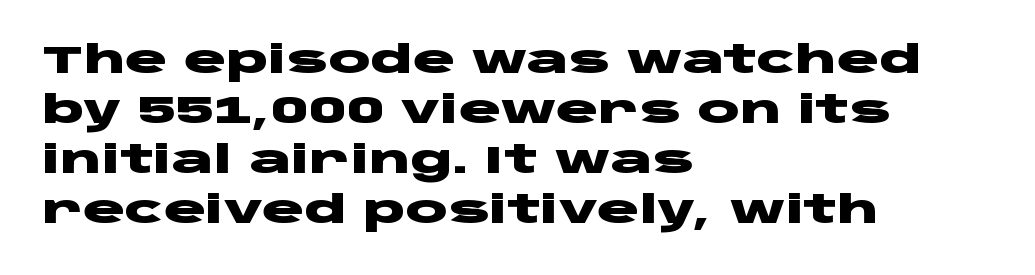
Q: Is the text bold? A: Yes.
Q: Is the text italic (slanted)? A: No, it is upright.
Q: Is the typeface a serif or a sans-serif typeface? A: Sans-serif.
Q: Is the text underlined? A: No.
Q: How is the paragraph aligned? A: Left-aligned.
Q: Is the spacing between letters normal or unusually wide? A: Normal.
Q: Is the spacing between lines tight, normal or loose? A: Normal.
Q: Width (condensed, normal, or wide)? A: Wide.
Q: Stroke contrast? A: Low.
Q: x-height? A: Large.
Q: Monospaced? A: No.
